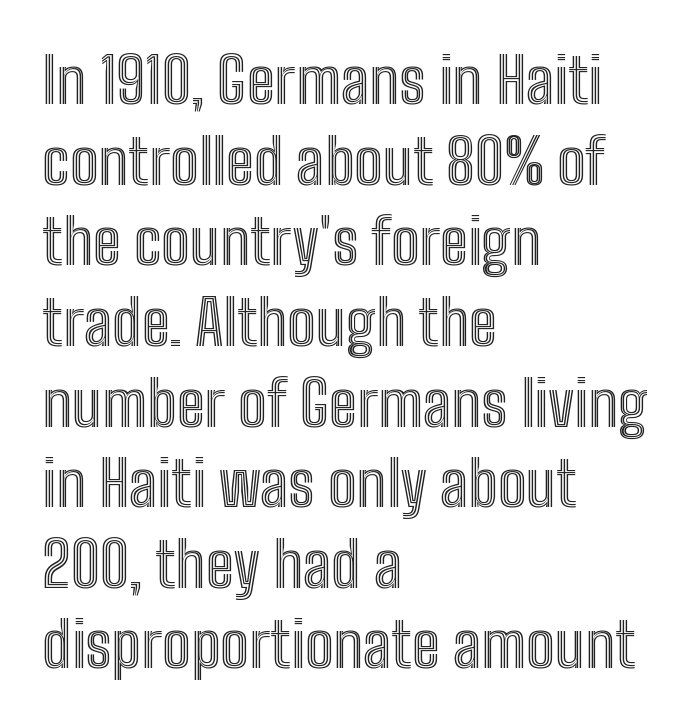
Q: Is the text italic (slanted)? A: No, it is upright.
Q: Is the text underlined? A: No.
Q: How is the paragraph aligned? A: Left-aligned.
Q: Is the spacing between letters normal or unusually wide? A: Normal.
Q: Is the spacing between lines tight, normal or loose? A: Normal.
Q: Width (condensed, normal, or wide)? A: Condensed.
Q: x-height? A: Medium.
Q: Monospaced? A: No.
